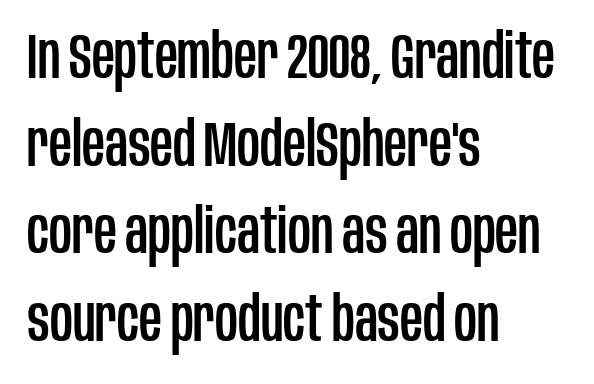
The image shows 63 px condensed sans-serif type, upright; set left-aligned, normal line spacing (1.39x), normal letter spacing, not underlined; low stroke contrast and a large x-height.
